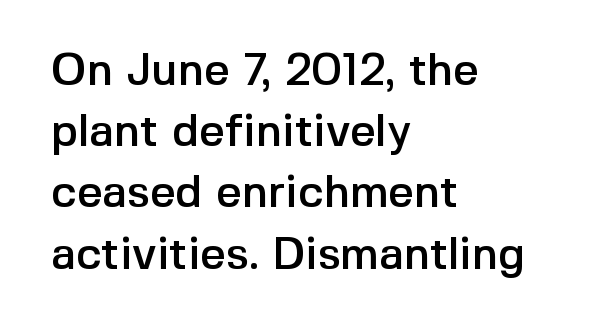
Q: Is the text italic (slanted)? A: No, it is upright.
Q: Is the typeface a serif or a sans-serif typeface? A: Sans-serif.
Q: Is the text underlined? A: No.
Q: How is the paragraph aligned? A: Left-aligned.
Q: Is the spacing between letters normal or unusually wide? A: Normal.
Q: Is the spacing between lines tight, normal or loose? A: Normal.
Q: Width (condensed, normal, or wide)? A: Normal.
Q: x-height? A: Medium.
Q: Monospaced? A: No.
